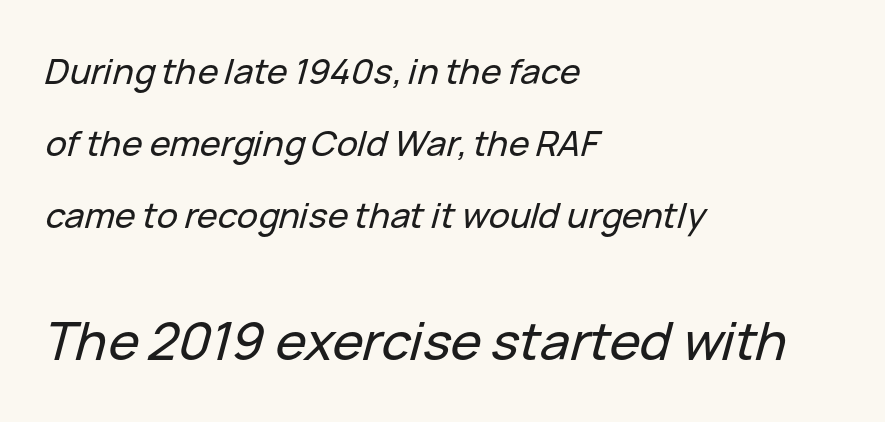
{"italic": "yes", "lean": "right", "slant_degrees": 15, "width": "normal", "stroke_contrast": "low", "x_height": "medium", "monospaced": "no", "underline": "no", "align": "left", "line_spacing": "loose", "line_spacing_ratio": 2.06, "letter_spacing": "normal", "letter_spacing_em": 0.0, "larger_block": "second", "size_ratio": 1.49, "glyph_px": 52}
